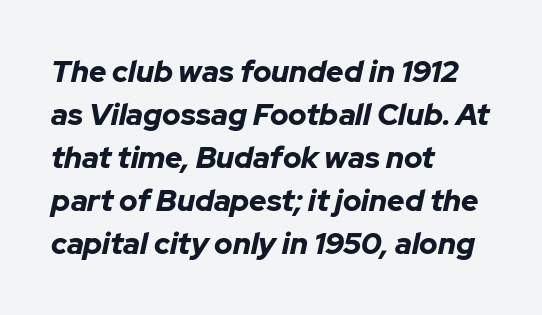
{"italic": "yes", "lean": "right", "slant_degrees": 12, "bold": "yes", "weight": "bold", "width": "normal", "stroke_contrast": "low", "x_height": "medium", "monospaced": "no", "underline": "no", "align": "left", "line_spacing": "normal", "line_spacing_ratio": 1.43, "letter_spacing": "normal", "letter_spacing_em": 0.0, "glyph_px": 30}
